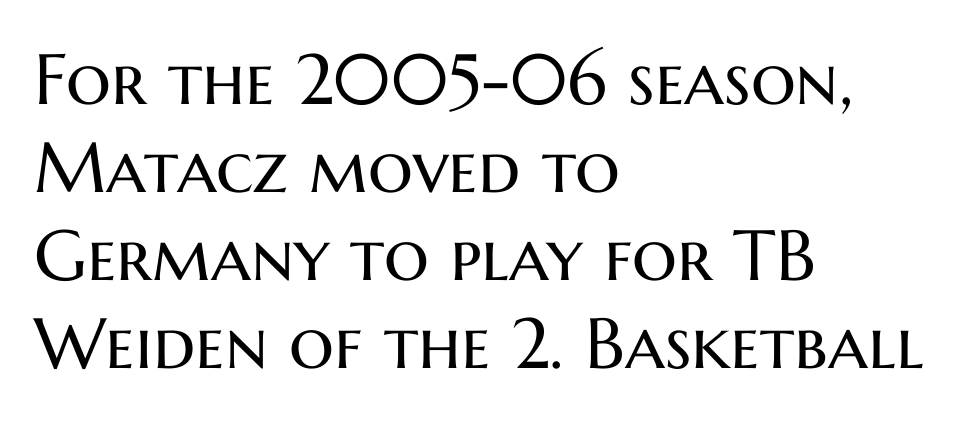
No extra tracking has been applied to these lines. Typeset ragged right — the left edge is the straight one. Upright lettering throughout. This rendering employs a face without finishing strokes, i.e., a sans-serif. A clean baseline with only descenders dipping below it. Each letter keeps its own natural width here, so spacing adapts to shape.
